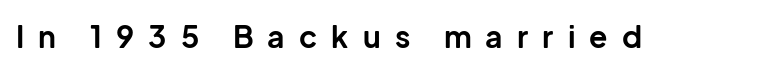
{"serif": "no", "italic": "no", "bold": "yes", "weight": "bold", "width": "normal", "stroke_contrast": "low", "x_height": "medium", "monospaced": "no", "underline": "no", "letter_spacing": "wide", "letter_spacing_em": 0.47, "glyph_px": 30}
